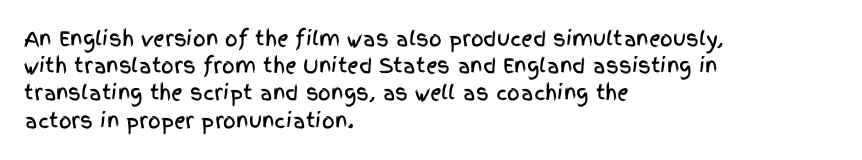
{"italic": "no", "underline": "no", "align": "left", "line_spacing": "normal", "line_spacing_ratio": 1.36, "letter_spacing": "normal", "letter_spacing_em": 0.0, "glyph_px": 20}
